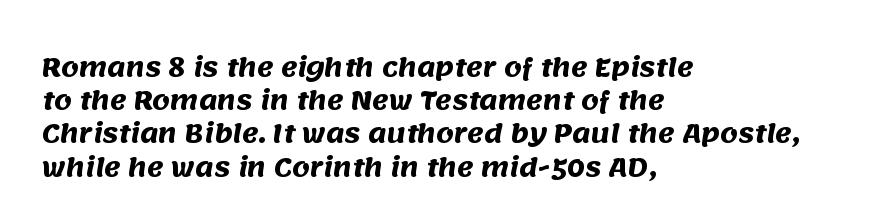
Q: Is the text bold? A: Yes.
Q: Is the text underlined? A: No.
Q: How is the paragraph aligned? A: Left-aligned.
Q: Is the spacing between letters normal or unusually wide? A: Normal.
Q: Is the spacing between lines tight, normal or loose? A: Normal.
